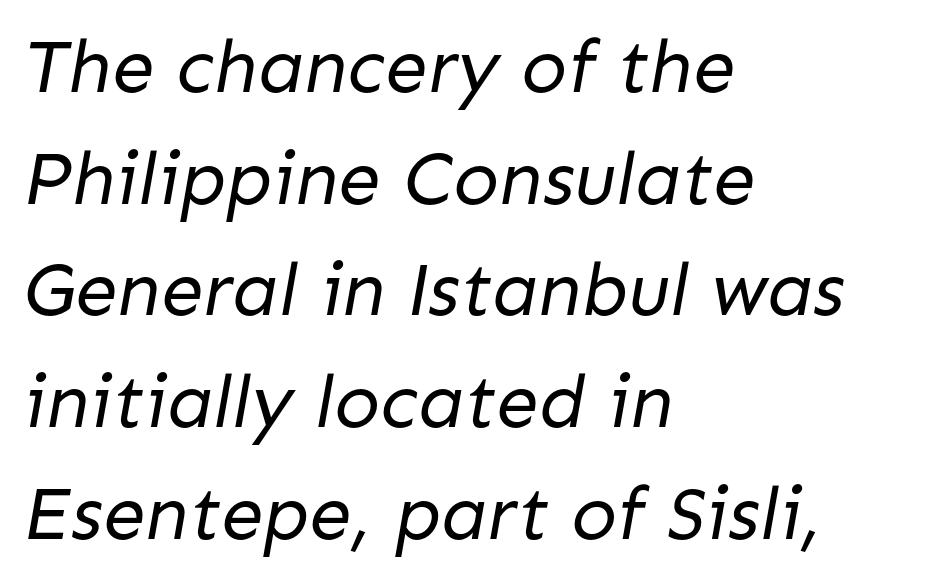
{"serif": "no", "bold": "no", "weight": "regular", "width": "normal", "stroke_contrast": "low", "x_height": "medium", "monospaced": "no", "underline": "no", "align": "left", "line_spacing": "normal", "line_spacing_ratio": 1.47, "letter_spacing": "normal", "letter_spacing_em": 0.0, "glyph_px": 76}
